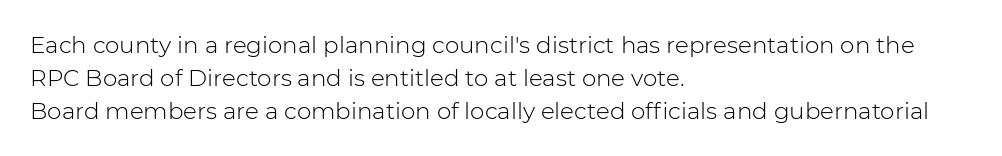
The image shows 23 px text type, upright; set left-aligned, normal line spacing (1.44x), normal letter spacing, not underlined.
